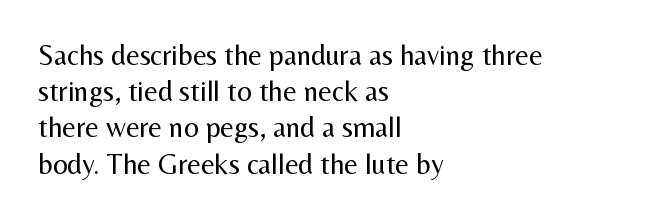
Q: Is the text bold? A: No.
Q: Is the text italic (slanted)? A: No, it is upright.
Q: Is the typeface a serif or a sans-serif typeface? A: Sans-serif.
Q: Is the text underlined? A: No.
Q: How is the paragraph aligned? A: Left-aligned.
Q: Is the spacing between letters normal or unusually wide? A: Normal.
Q: Is the spacing between lines tight, normal or loose? A: Normal.
Q: Width (condensed, normal, or wide)? A: Normal.
Q: Stroke contrast? A: Medium.
Q: x-height? A: Medium.
Q: Monospaced? A: No.
